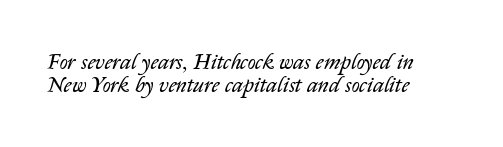
Q: Is the text bold? A: No.
Q: Is the text italic (slanted)? A: Yes, it leans right by about 14 degrees.
Q: Is the text underlined? A: No.
Q: How is the paragraph aligned? A: Left-aligned.
Q: Is the spacing between letters normal or unusually wide? A: Normal.
Q: Is the spacing between lines tight, normal or loose? A: Tight.
